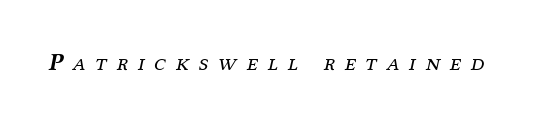
Q: Is the text bold? A: No.
Q: Is the text italic (slanted)? A: Yes, it leans right by about 12 degrees.
Q: Is the text underlined? A: No.
Q: Is the spacing between letters normal or unusually wide? A: Unusually wide.
